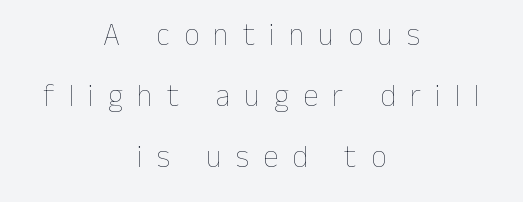
The image shows 31 px thin type, upright; set centered, loose line spacing (1.96x), unusually wide letter spacing (+0.45 em), not underlined; low stroke contrast and a medium x-height.
